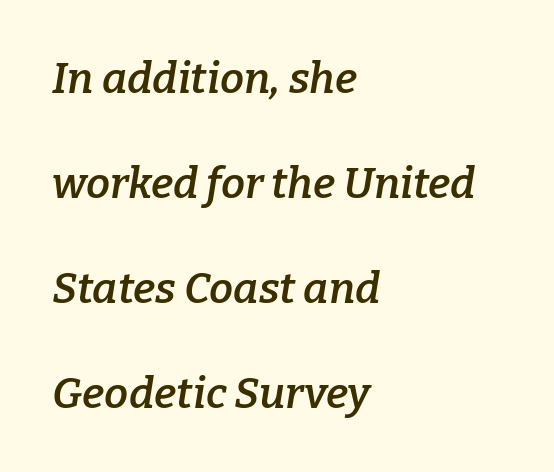
{"serif": "yes", "italic": "yes", "lean": "right", "slant_degrees": 9, "bold": "semi", "weight": "semibold", "width": "normal", "stroke_contrast": "low", "x_height": "medium", "monospaced": "no", "underline": "no", "align": "left", "line_spacing": "loose", "line_spacing_ratio": 2.44, "letter_spacing": "normal", "letter_spacing_em": 0.0, "glyph_px": 43}
